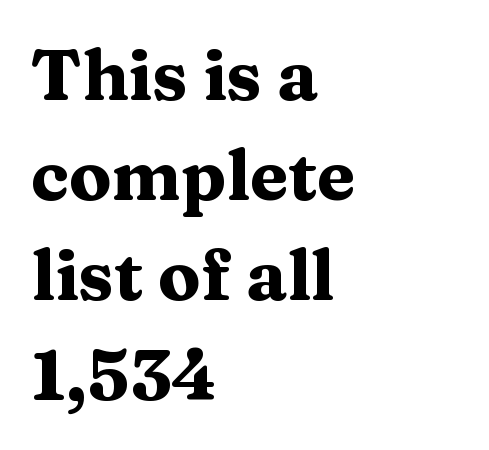
How would I describe the line gaps? Plain and ordinary. The specimen reads as upright at a glance. Bare-footed words on every line. The rag falls on the right side of this text block.
